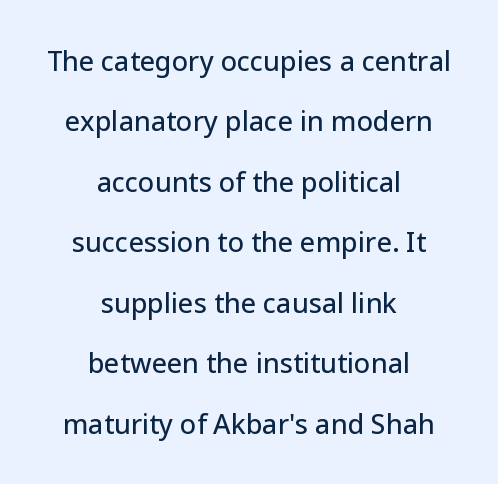
Q: Is the text italic (slanted)? A: No, it is upright.
Q: Is the text underlined? A: No.
Q: How is the paragraph aligned? A: Centered.
Q: Is the spacing between letters normal or unusually wide? A: Normal.
Q: Is the spacing between lines tight, normal or loose? A: Loose.
